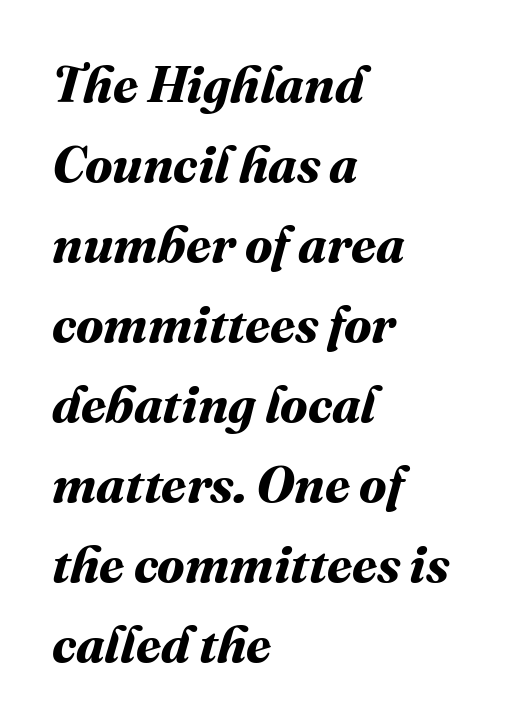
Q: Is the text bold? A: Yes.
Q: Is the text underlined? A: No.
Q: How is the paragraph aligned? A: Left-aligned.
Q: Is the spacing between letters normal or unusually wide? A: Normal.
Q: Is the spacing between lines tight, normal or loose? A: Normal.
Q: Width (condensed, normal, or wide)? A: Normal.
Q: Stroke contrast? A: Medium.
Q: x-height? A: Medium.
Q: Monospaced? A: No.
